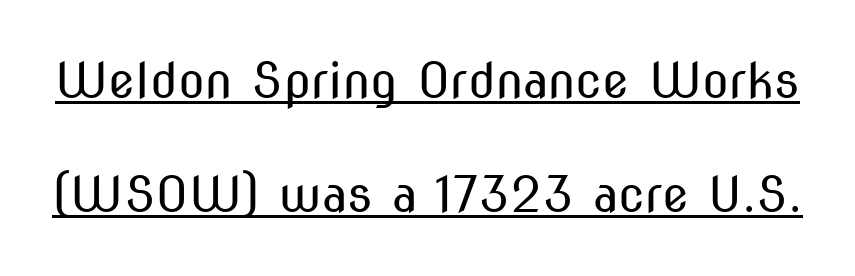
Q: Is the text bold? A: No.
Q: Is the text italic (slanted)? A: No, it is upright.
Q: Is the typeface a serif or a sans-serif typeface? A: Sans-serif.
Q: Is the text underlined? A: Yes.
Q: Is the spacing between letters normal or unusually wide? A: Normal.
Q: Is the spacing between lines tight, normal or loose? A: Loose.
Q: Width (condensed, normal, or wide)? A: Condensed.
Q: Stroke contrast? A: Medium.
Q: x-height? A: Medium.
Q: Monospaced? A: No.
